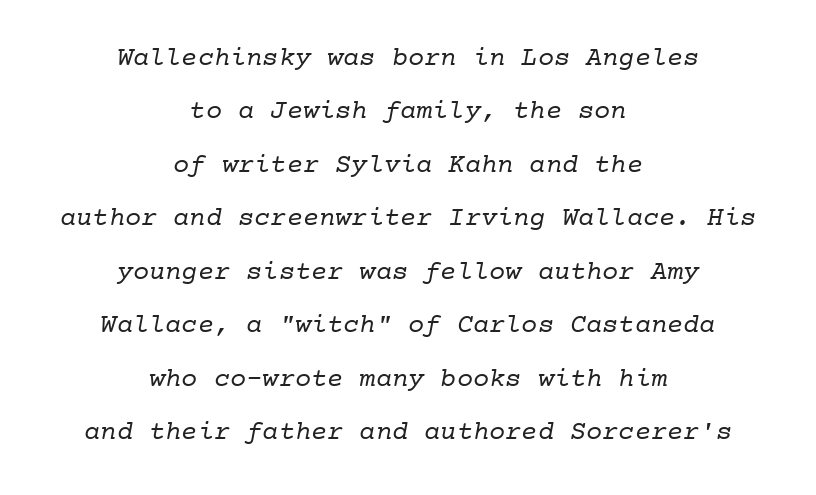
Reading down the column, the eye jumps a long way to each next line. In terms of letterspacing, this is plain default setting. This rendering features lettering with no underline. Compared with a typical body face, this is equally light or lighter still. Both edges are ragged and mirror each other, which tells us the setting is centered.
